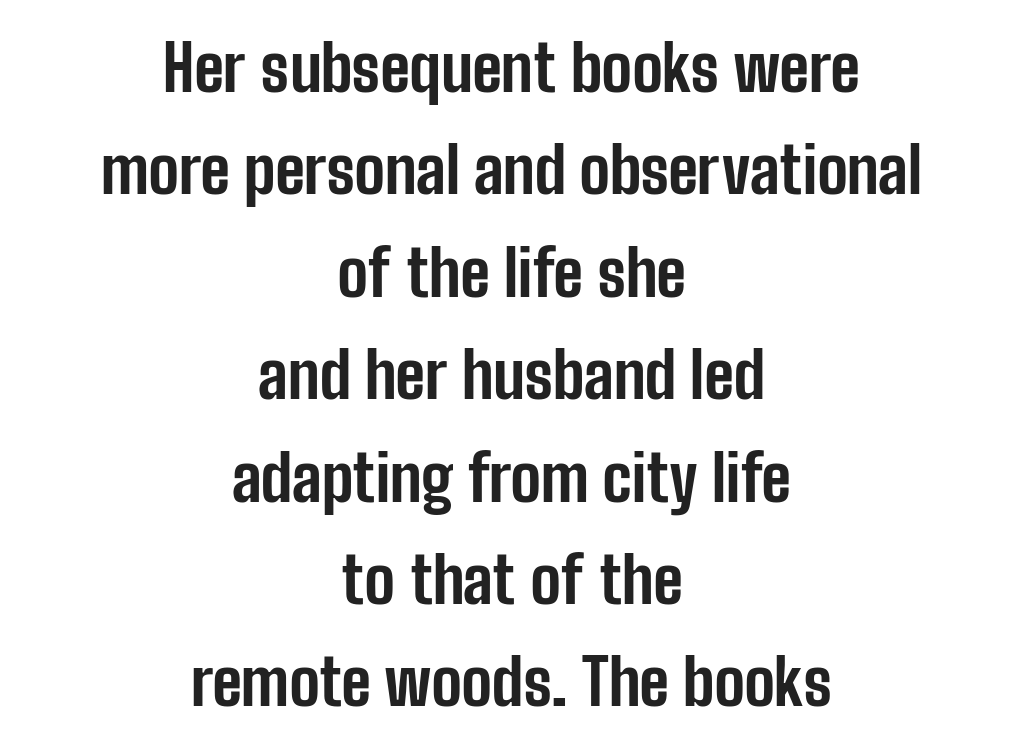
The image shows 64 px bold, condensed sans-serif type, upright; set centered, normal line spacing (1.6x), normal letter spacing, not underlined; low stroke contrast and a medium x-height.
